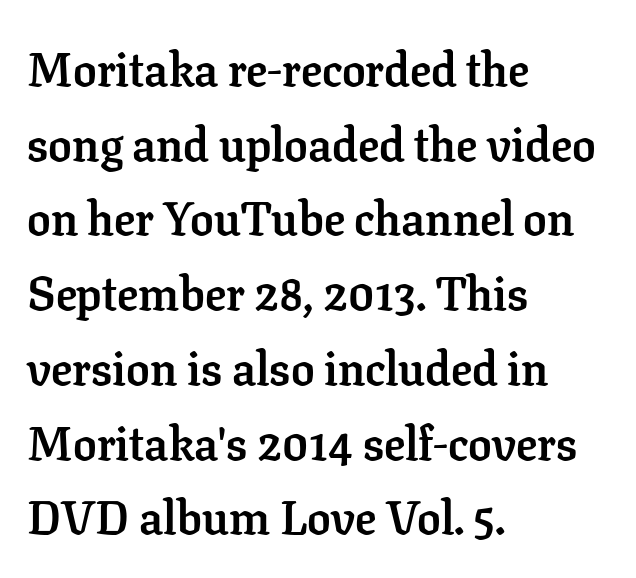
{"serif": "yes", "italic": "no", "bold": "yes", "weight": "semibold", "width": "normal", "stroke_contrast": "low", "x_height": "medium", "monospaced": "no", "underline": "no", "align": "left", "line_spacing": "normal", "line_spacing_ratio": 1.59, "letter_spacing": "normal", "letter_spacing_em": 0.0, "glyph_px": 47}
